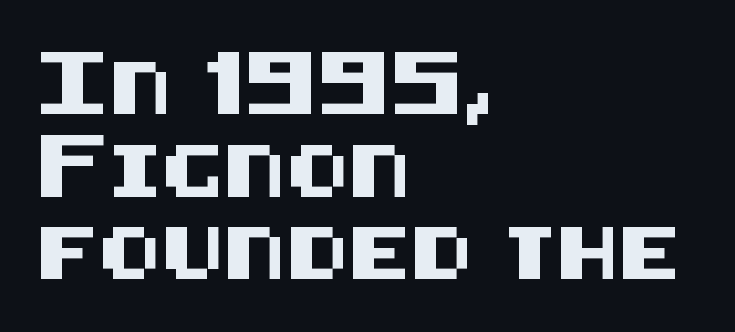
The image shows 52 px sans-serif type, upright; set left-aligned, normal line spacing (1.59x), normal letter spacing, not underlined; medium stroke contrast and a large x-height.
